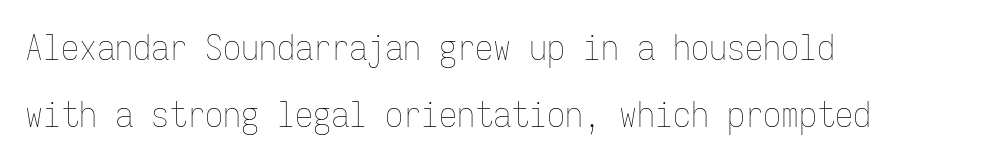
The image shows 36 px thin, condensed type, upright, monospaced; set left-aligned, line spacing 1.85x, normal letter spacing, not underlined; low stroke contrast and a medium x-height.
